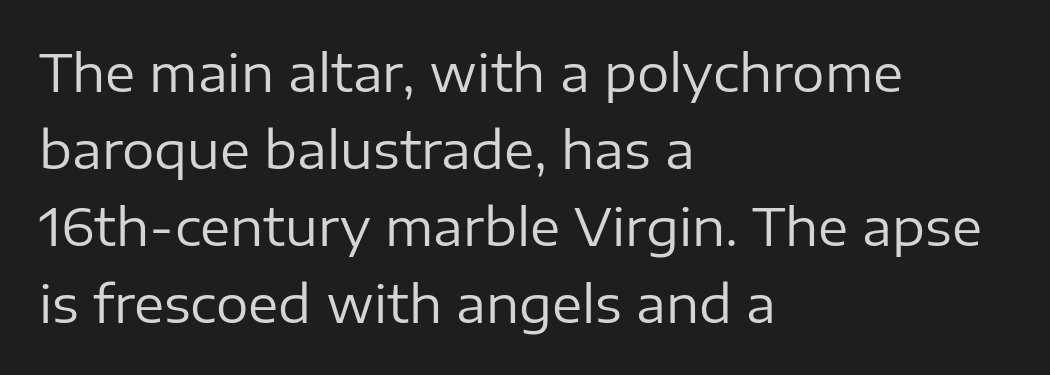
The image shows 51 px regular-weight sans-serif type, upright; set left-aligned, normal line spacing (1.51x), normal letter spacing, not underlined; low stroke contrast and a medium x-height.
